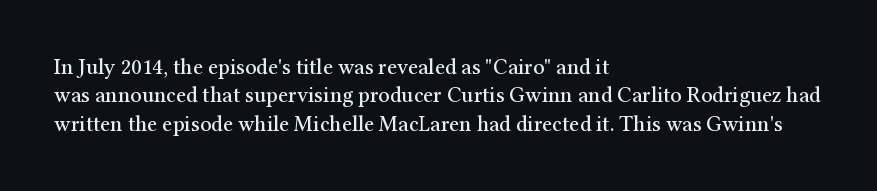
{"italic": "no", "underline": "no", "align": "left", "line_spacing": "normal", "line_spacing_ratio": 1.29, "letter_spacing": "normal", "letter_spacing_em": 0.0, "glyph_px": 22}
